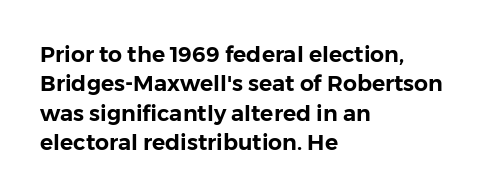
{"italic": "no", "underline": "no", "align": "left", "line_spacing": "normal", "line_spacing_ratio": 1.33, "letter_spacing": "normal", "letter_spacing_em": 0.0, "glyph_px": 22}
